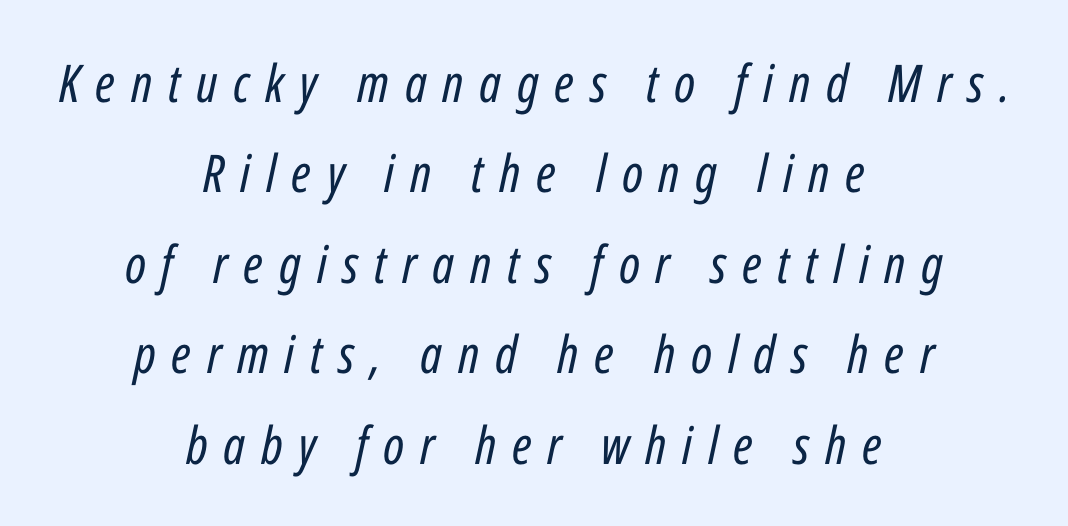
The image shows 52 px regular-weight, condensed type, italic (leaning right); set centered, line spacing 1.74x, unusually wide letter spacing (+0.3 em), not underlined; low stroke contrast and a medium x-height.
